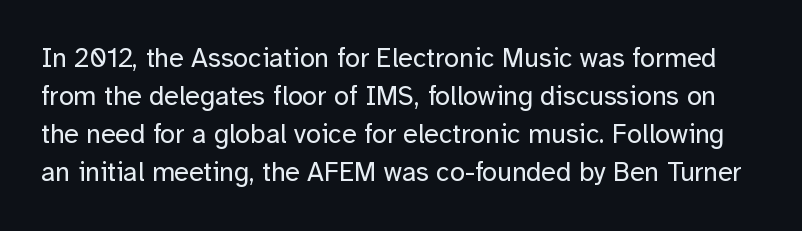
The image shows 27 px text type, upright; set normal line spacing (1.41x), normal letter spacing, not underlined.
